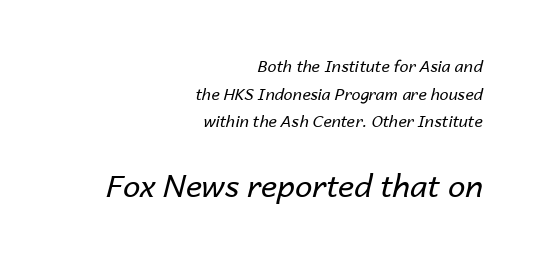
The image shows 31 px regular-weight type, italic (leaning right); set right-aligned, line spacing 1.72x, normal letter spacing, not underlined; the second (bottom) block is 1.94x larger; low stroke contrast and a medium x-height.
